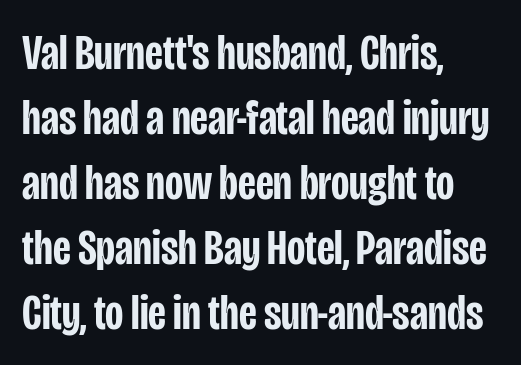
Short note: letters normally spaced. Notice how the stems are strictly vertical — no italics here. The passage shown stacks its lines at a standard gap. Weight: semibold (demi). The paragraph shown leans on its left margin. Beneath every word, the page is bare.
